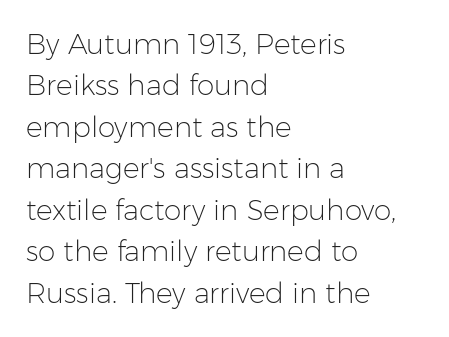
A light-to-regular cut is what we see here. To sum up the face: it is a sans, with no serifs. Looks like regular typesetting: each glyph gets only the width it needs. Unlike italic type, these characters show no tilt at all.
